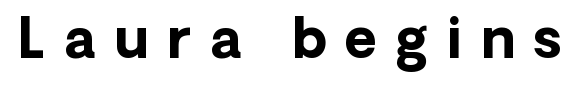
{"serif": "no", "italic": "no", "bold": "yes", "weight": "bold", "width": "normal", "stroke_contrast": "low", "x_height": "medium", "monospaced": "no", "underline": "no", "letter_spacing": "wide", "letter_spacing_em": 0.34, "glyph_px": 55}
